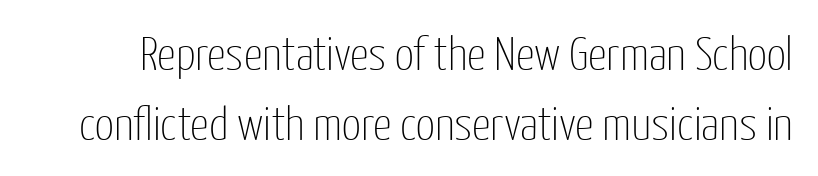
Q: Is the text bold? A: No.
Q: Is the text italic (slanted)? A: No, it is upright.
Q: Is the typeface a serif or a sans-serif typeface? A: Sans-serif.
Q: Is the text underlined? A: No.
Q: Is the spacing between letters normal or unusually wide? A: Normal.
Q: Is the spacing between lines tight, normal or loose? A: Normal.
Q: Width (condensed, normal, or wide)? A: Condensed.
Q: Stroke contrast? A: Low.
Q: x-height? A: Medium.
Q: Monospaced? A: No.
